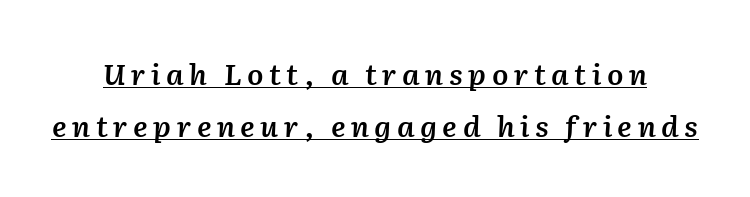
Q: Is the text bold? A: Semi-bold.
Q: Is the text italic (slanted)? A: Yes, it leans right by about 2 degrees.
Q: Is the text underlined? A: Yes.
Q: Width (condensed, normal, or wide)? A: Normal.
Q: Stroke contrast? A: Medium.
Q: x-height? A: Medium.
Q: Monospaced? A: No.
